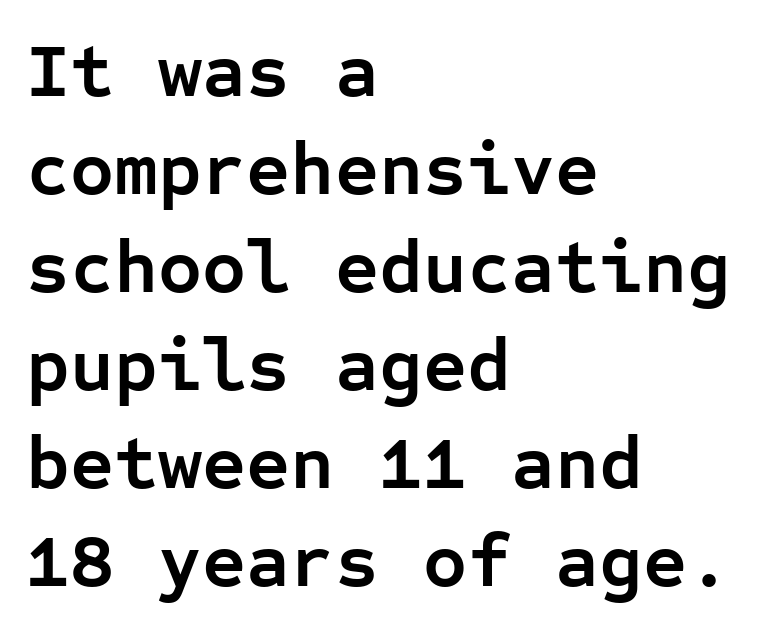
The image shows 76 px semibold sans-serif type, upright, monospaced; set left-aligned, normal line spacing (1.29x), normal letter spacing, not underlined; low stroke contrast and a medium x-height.
